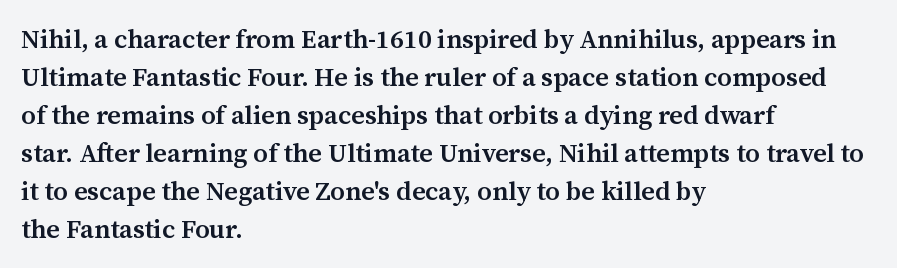
One glance says typical: line gaps are just what's usual. All the whitespace from short lines collects on the right. Stems and bowls a touch heavier than normal — semibold. Only glyphs here, with clear space below each row. Letter spacing: default.
